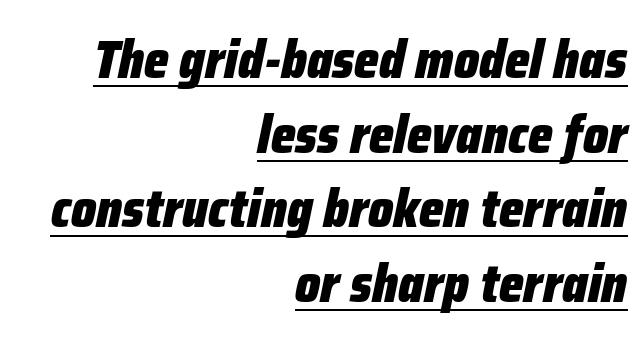
The image shows 53 px heavy, condensed type, italic (leaning right); set right-aligned, normal line spacing (1.41x), normal letter spacing, underlined; low stroke contrast and a medium x-height.
